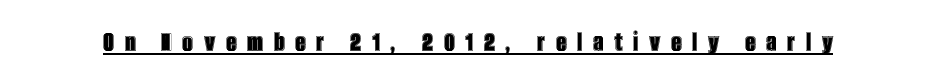
Q: Is the text italic (slanted)? A: No, it is upright.
Q: Is the text underlined? A: Yes.
Q: Is the spacing between letters normal or unusually wide? A: Unusually wide.
Q: Width (condensed, normal, or wide)? A: Condensed.
Q: x-height? A: Large.
Q: Monospaced? A: No.
